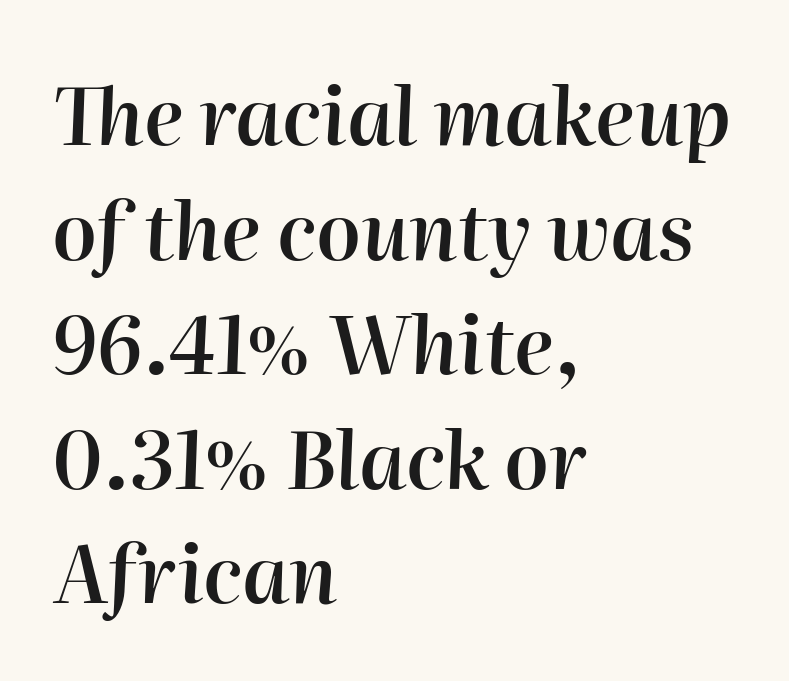
Q: Is the text bold? A: Semi-bold.
Q: Is the text italic (slanted)? A: Yes, it leans right by about 2 degrees.
Q: Is the text underlined? A: No.
Q: How is the paragraph aligned? A: Left-aligned.
Q: Is the spacing between letters normal or unusually wide? A: Normal.
Q: Is the spacing between lines tight, normal or loose? A: Normal.
Q: Width (condensed, normal, or wide)? A: Normal.
Q: Stroke contrast? A: High.
Q: x-height? A: Medium.
Q: Monospaced? A: No.
